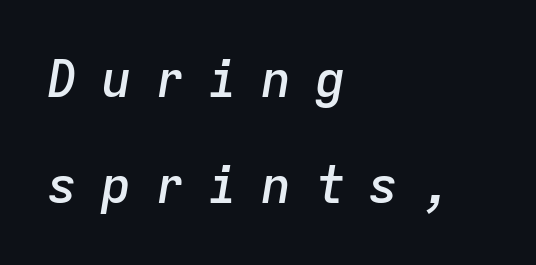
Q: Is the text bold? A: Semi-bold.
Q: Is the text italic (slanted)? A: Yes, it leans right by about 9 degrees.
Q: Is the text underlined? A: No.
Q: How is the paragraph aligned? A: Left-aligned.
Q: Is the spacing between letters normal or unusually wide? A: Unusually wide.
Q: Is the spacing between lines tight, normal or loose? A: Loose.
Q: Width (condensed, normal, or wide)? A: Normal.
Q: Stroke contrast? A: Low.
Q: x-height? A: Medium.
Q: Monospaced? A: Yes.
